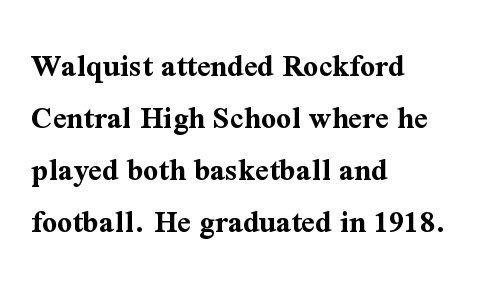
The typeface chosen for these lines features serifs. Is the type bold? Yes — the strokes are clearly thick and heavy. Left-aligned paragraph, ragged on the right. Words float on clear page, feet unadorned. Horizontal bands of white between lines are of average thickness.
